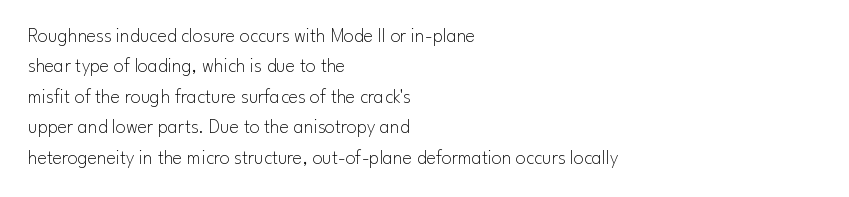
Q: Is the text bold? A: No.
Q: Is the text italic (slanted)? A: No, it is upright.
Q: Is the text underlined? A: No.
Q: How is the paragraph aligned? A: Left-aligned.
Q: Is the spacing between letters normal or unusually wide? A: Normal.
Q: Is the spacing between lines tight, normal or loose? A: Normal.
